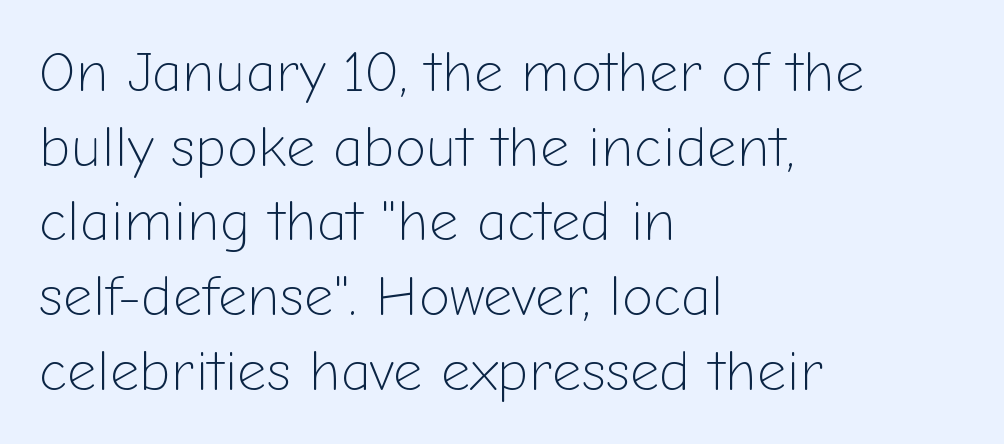
The image shows 57 px light sans-serif type, upright; set left-aligned, normal line spacing (1.31x), normal letter spacing, not underlined; low stroke contrast and a medium x-height.
